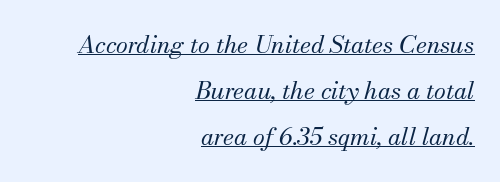
Q: Is the text bold? A: No.
Q: Is the text italic (slanted)? A: Yes, it leans right by about 13 degrees.
Q: Is the text underlined? A: Yes.
Q: How is the paragraph aligned? A: Right-aligned.
Q: Is the spacing between letters normal or unusually wide? A: Normal.
Q: Is the spacing between lines tight, normal or loose? A: Loose.
